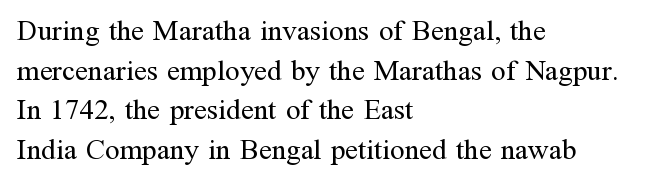
How are the letters spaced? Ordinarily, with no added tracking. Is the type heavy? It reads as light-to-regular instead. The rendering uses natural spacing where letterforms have individual widths. These lines are composed in type with serifs.
